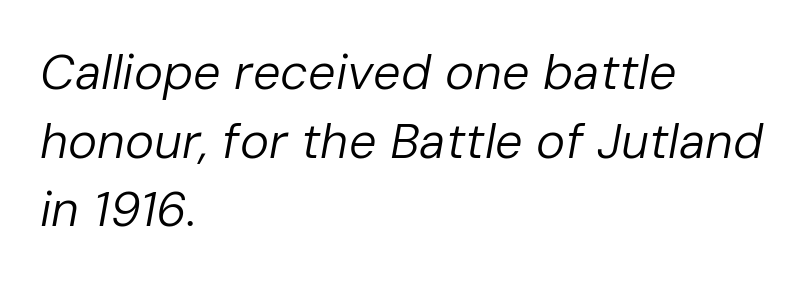
Q: Is the text bold? A: No.
Q: Is the text italic (slanted)? A: Yes, it leans right by about 10 degrees.
Q: Is the text underlined? A: No.
Q: How is the paragraph aligned? A: Left-aligned.
Q: Is the spacing between letters normal or unusually wide? A: Normal.
Q: Is the spacing between lines tight, normal or loose? A: Normal.
Q: Width (condensed, normal, or wide)? A: Normal.
Q: Stroke contrast? A: Low.
Q: x-height? A: Medium.
Q: Monospaced? A: No.
